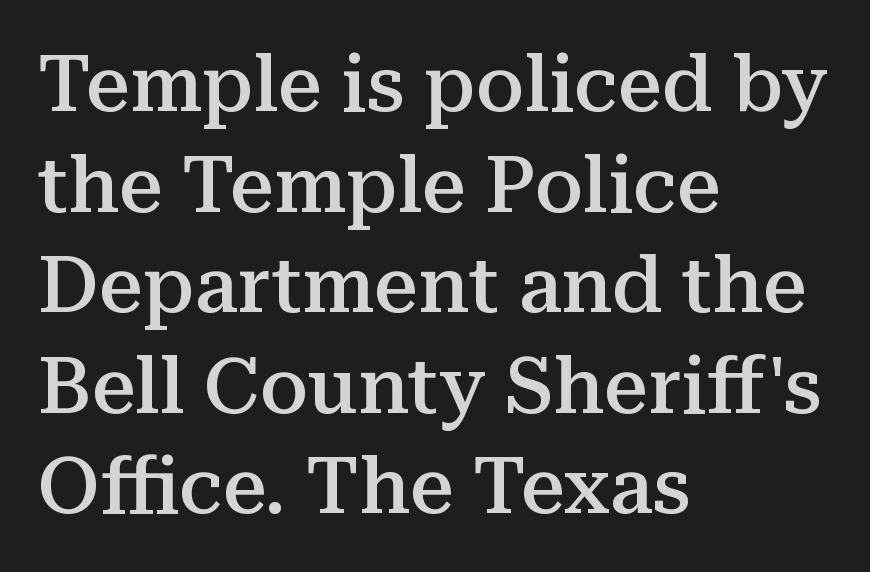
{"serif": "yes", "italic": "no", "bold": "semi", "weight": "semibold", "width": "normal", "stroke_contrast": "medium", "x_height": "medium", "monospaced": "no", "underline": "no", "align": "left", "line_spacing": "normal", "line_spacing_ratio": 1.29, "letter_spacing": "normal", "letter_spacing_em": 0.0, "glyph_px": 78}
